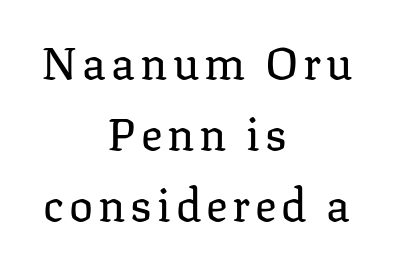
The image shows 45 px regular-weight serif type, upright; set centered, normal line spacing (1.58x), not underlined; low stroke contrast and a medium x-height.
